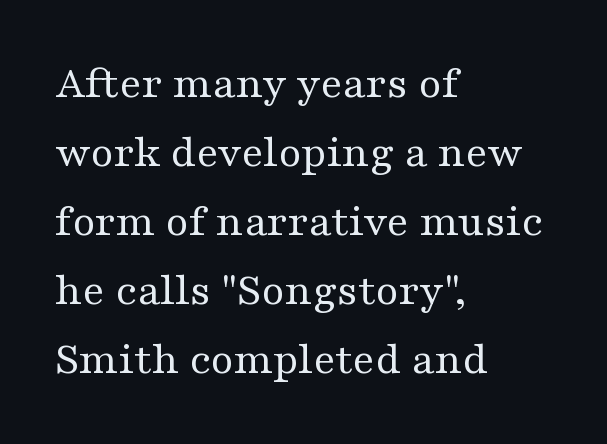
The image shows 47 px regular-weight, wide serif type, upright; set left-aligned, normal line spacing (1.47x), normal letter spacing, not underlined; medium stroke contrast and a medium x-height.
